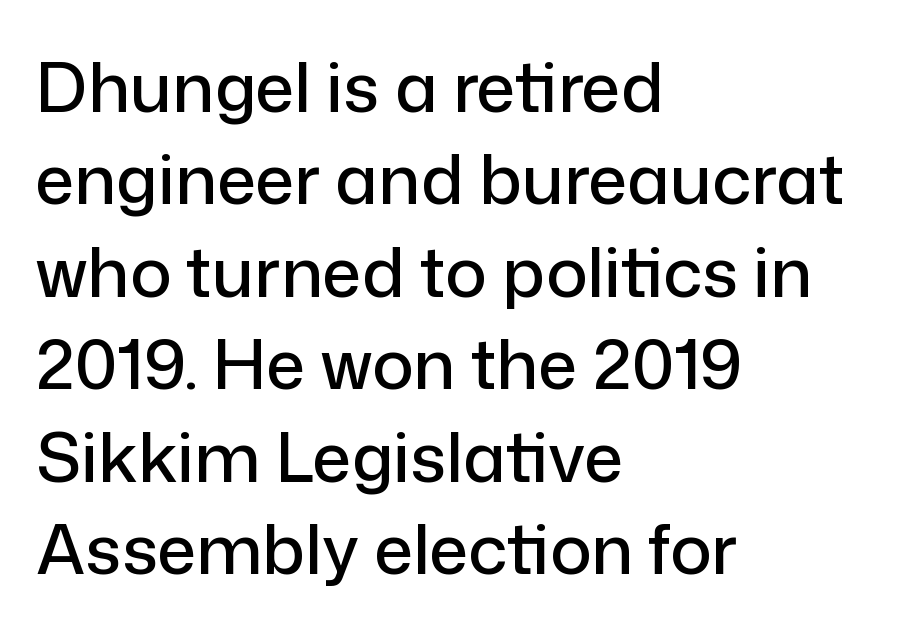
Q: Is the text italic (slanted)? A: No, it is upright.
Q: Is the typeface a serif or a sans-serif typeface? A: Sans-serif.
Q: Is the text underlined? A: No.
Q: How is the paragraph aligned? A: Left-aligned.
Q: Is the spacing between letters normal or unusually wide? A: Normal.
Q: Is the spacing between lines tight, normal or loose? A: Normal.
Q: Width (condensed, normal, or wide)? A: Normal.
Q: Stroke contrast? A: Low.
Q: x-height? A: Medium.
Q: Monospaced? A: No.
